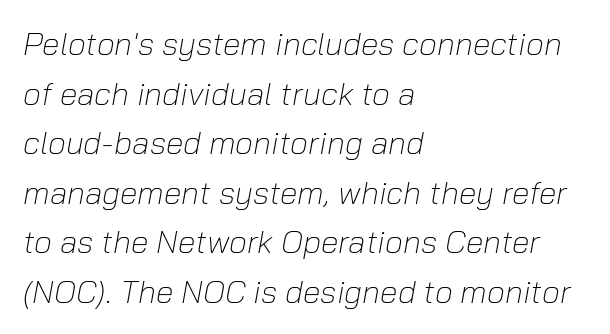
{"italic": "yes", "lean": "right", "slant_degrees": 10, "bold": "no", "weight": "light", "width": "normal", "stroke_contrast": "low", "x_height": "medium", "monospaced": "no", "underline": "no", "align": "left", "line_spacing": "normal", "line_spacing_ratio": 1.55, "letter_spacing": "normal", "letter_spacing_em": 0.0, "glyph_px": 32}
